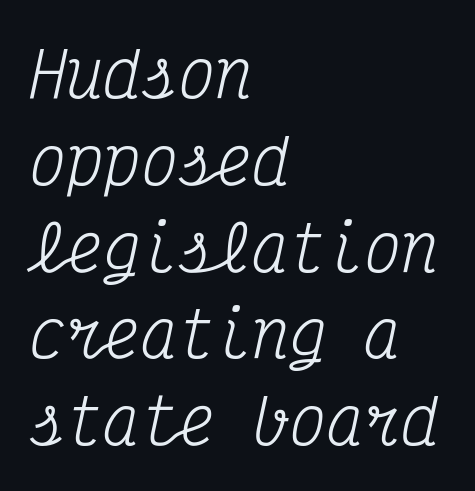
{"serif": "yes", "italic": "yes", "lean": "right", "slant_degrees": 12, "bold": "no", "weight": "regular", "width": "condensed", "stroke_contrast": "medium", "x_height": "medium", "monospaced": "yes", "underline": "no", "align": "left", "line_spacing": "normal", "line_spacing_ratio": 1.4, "letter_spacing": "normal", "letter_spacing_em": 0.0, "glyph_px": 62}
